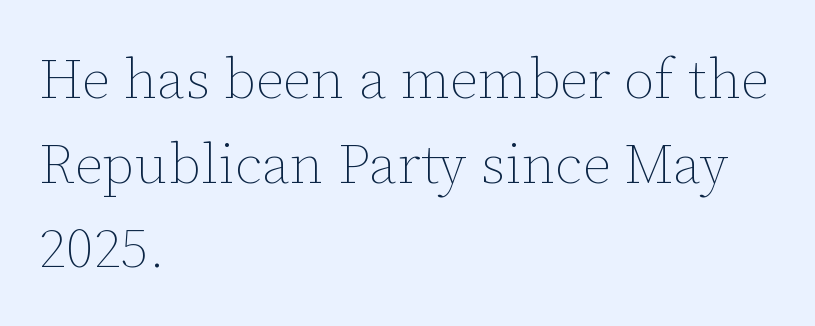
Q: Is the text bold? A: No.
Q: Is the text italic (slanted)? A: No, it is upright.
Q: Is the text underlined? A: No.
Q: How is the paragraph aligned? A: Left-aligned.
Q: Is the spacing between letters normal or unusually wide? A: Normal.
Q: Is the spacing between lines tight, normal or loose? A: Normal.
Q: Width (condensed, normal, or wide)? A: Normal.
Q: Stroke contrast? A: Low.
Q: x-height? A: Medium.
Q: Monospaced? A: No.
